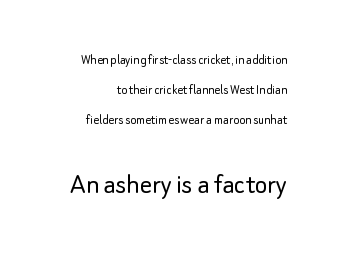
{"serif": "no", "italic": "no", "bold": "no", "weight": "light", "width": "normal", "stroke_contrast": "low", "x_height": "small", "monospaced": "no", "underline": "no", "line_spacing": "loose", "line_spacing_ratio": 2.16, "letter_spacing": "normal", "letter_spacing_em": 0.0, "larger_block": "second", "size_ratio": 2.14, "glyph_px": 30}
